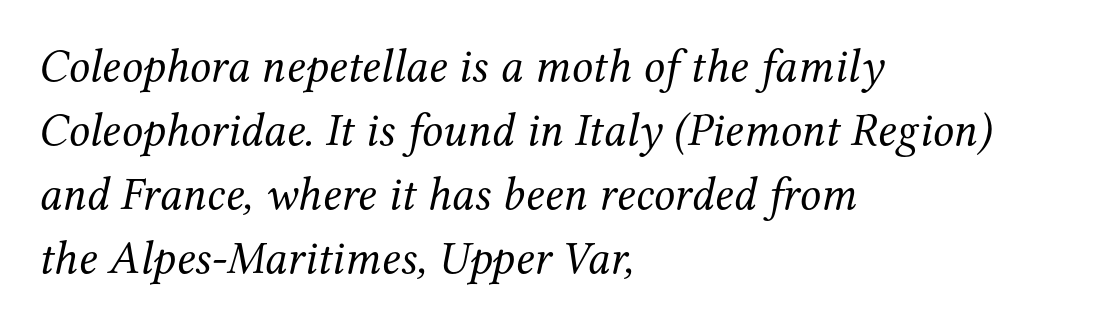
The image shows 47 px regular-weight serif type, italic (leaning right); set left-aligned, normal line spacing (1.36x), normal letter spacing, not underlined; medium stroke contrast and a medium x-height.
